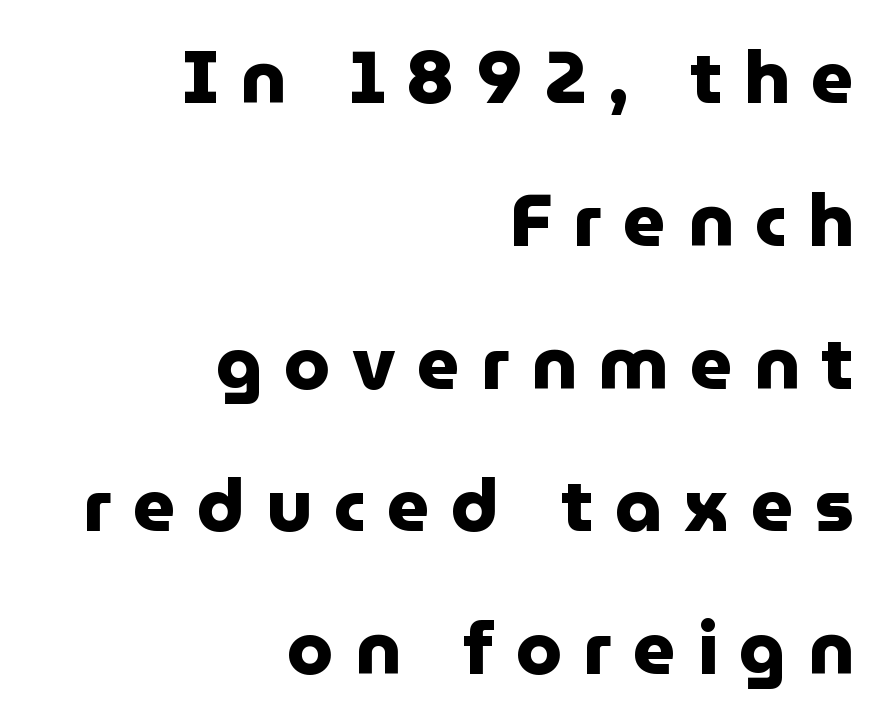
Q: Is the text bold? A: Yes.
Q: Is the text italic (slanted)? A: No, it is upright.
Q: Is the typeface a serif or a sans-serif typeface? A: Sans-serif.
Q: Is the text underlined? A: No.
Q: How is the paragraph aligned? A: Right-aligned.
Q: Is the spacing between letters normal or unusually wide? A: Unusually wide.
Q: Is the spacing between lines tight, normal or loose? A: Loose.
Q: Width (condensed, normal, or wide)? A: Normal.
Q: Stroke contrast? A: Low.
Q: x-height? A: Medium.
Q: Monospaced? A: No.
